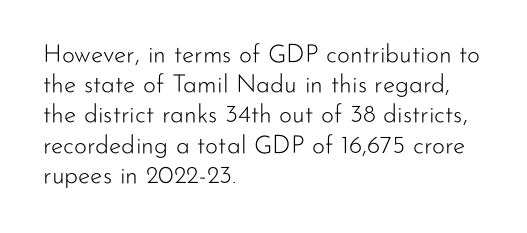
Q: Is the text bold? A: No.
Q: Is the text italic (slanted)? A: No, it is upright.
Q: Is the text underlined? A: No.
Q: How is the paragraph aligned? A: Left-aligned.
Q: Is the spacing between letters normal or unusually wide? A: Normal.
